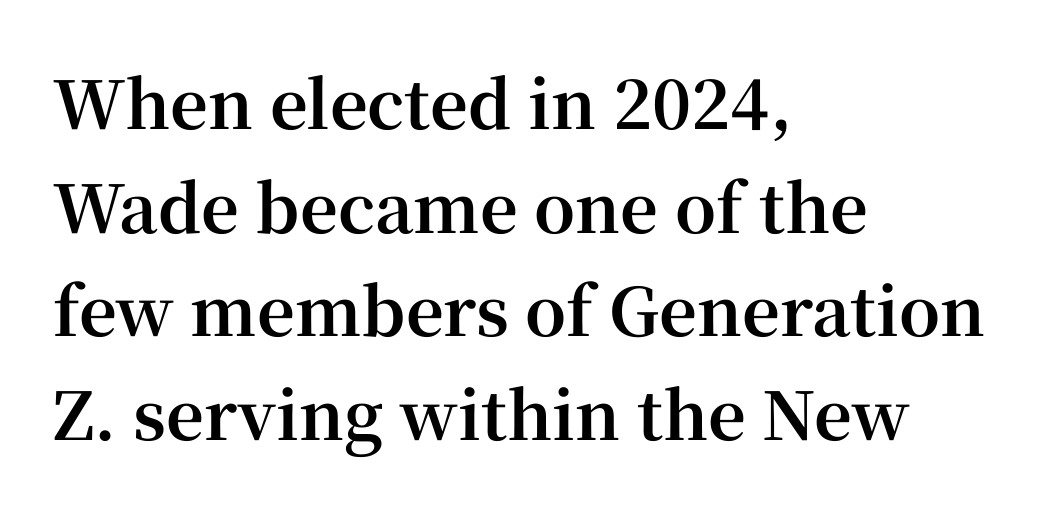
The paragraph has a hard left edge and a soft right edge. Look at the tracking — it's just the regular setting, nothing added. Plenty of ink on the page — the face is bold. The face used here is proportionally spaced, like ordinary book or web type.
